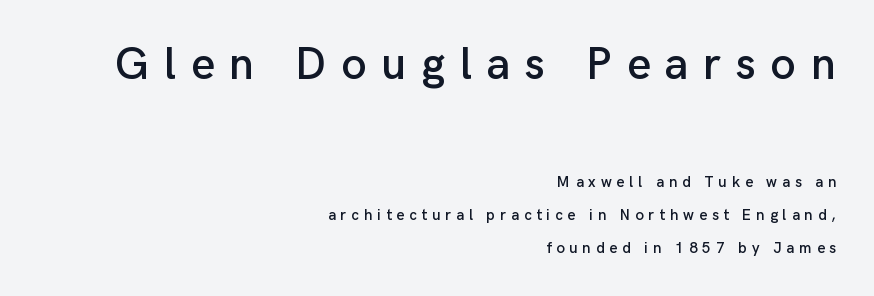
{"serif": "no", "italic": "no", "width": "normal", "stroke_contrast": "low", "x_height": "medium", "monospaced": "no", "underline": "no", "align": "right", "line_spacing": "loose", "line_spacing_ratio": 2.2, "letter_spacing": "wide", "letter_spacing_em": 0.33, "larger_block": "first", "size_ratio": 3.0, "glyph_px": 45}
